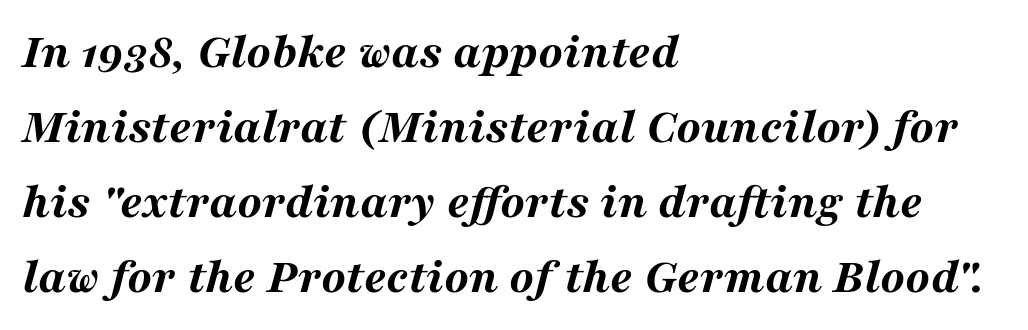
The image shows 50 px bold, wide type, italic (leaning right); set left-aligned, normal line spacing (1.5x), normal letter spacing, not underlined; medium stroke contrast and a medium x-height.
